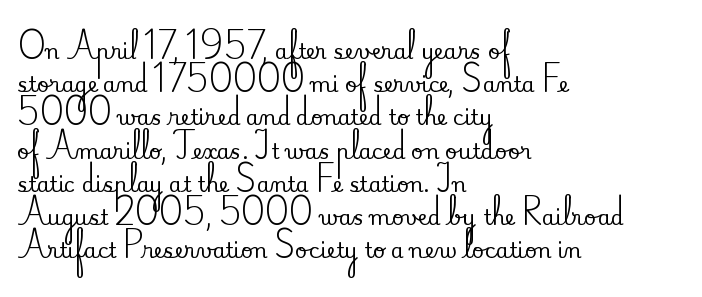
The image shows 21 px text type, upright; set left-aligned, normal line spacing (1.58x), normal letter spacing, not underlined.
